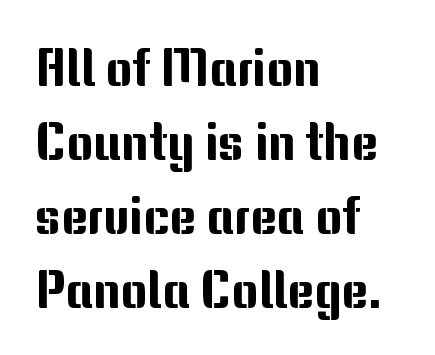
The image shows 51 px sans-serif type, upright; set left-aligned, normal line spacing (1.45x), normal letter spacing, not underlined; medium stroke contrast and a medium x-height.
